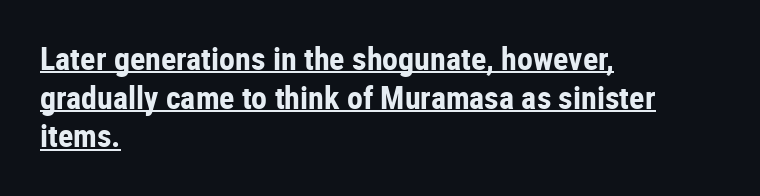
The image shows 32 px bold, condensed sans-serif type, upright; set left-aligned, line spacing 1.21x, normal letter spacing, underlined; low stroke contrast and a medium x-height.
